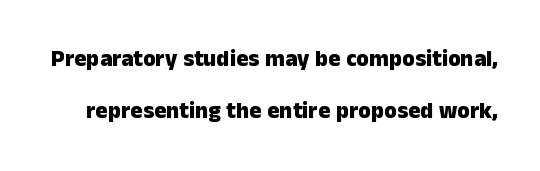
The image shows 23 px bold type, upright; set loose line spacing (2.28x), normal letter spacing, not underlined.
